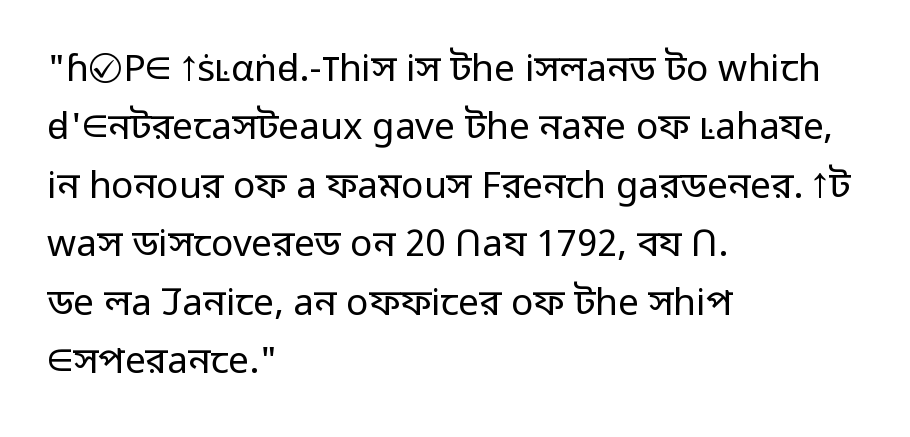
Q: Is the text bold? A: No.
Q: Is the text italic (slanted)? A: No, it is upright.
Q: Is the typeface a serif or a sans-serif typeface? A: Sans-serif.
Q: Is the text underlined? A: No.
Q: How is the paragraph aligned? A: Left-aligned.
Q: Is the spacing between letters normal or unusually wide? A: Normal.
Q: Is the spacing between lines tight, normal or loose? A: Normal.
Q: Width (condensed, normal, or wide)? A: Normal.
Q: Stroke contrast? A: Low.
Q: x-height? A: Medium.
Q: Monospaced? A: No.
